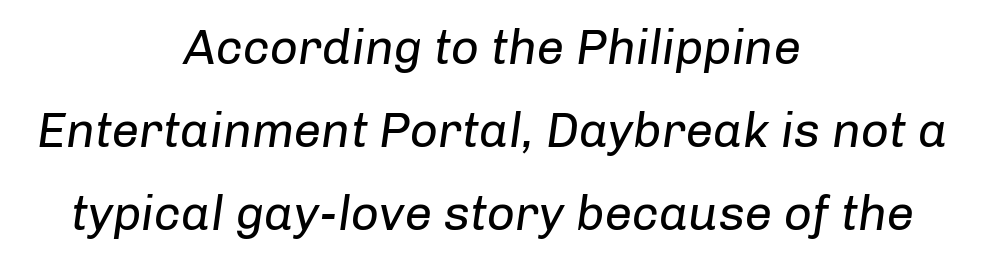
Descenders are the only things crossing below the line. Nothing heavy about these letters — not bold at all. In terms of leading, this rendering sits right in the middle. The compositor balanced each line on the midline. Spacing verdict: proportional, widths tailored to each character.
